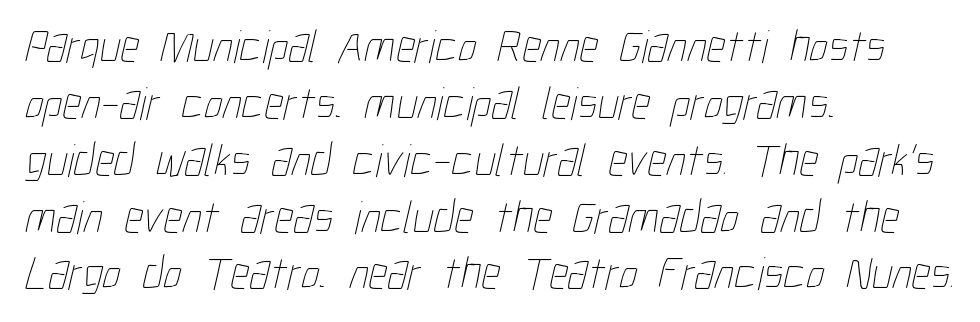
{"bold": "no", "weight": "thin", "width": "condensed", "stroke_contrast": "low", "x_height": "medium", "monospaced": "no", "underline": "no", "align": "left", "line_spacing_ratio": 1.21, "letter_spacing": "normal", "letter_spacing_em": 0.0, "glyph_px": 47}
